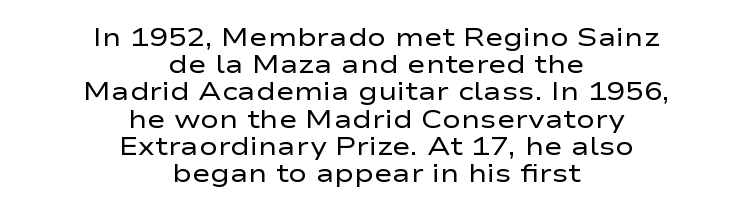
Q: Is the text bold? A: No.
Q: Is the text italic (slanted)? A: No, it is upright.
Q: Is the text underlined? A: No.
Q: How is the paragraph aligned? A: Centered.
Q: Is the spacing between letters normal or unusually wide? A: Normal.
Q: Is the spacing between lines tight, normal or loose? A: Tight.
